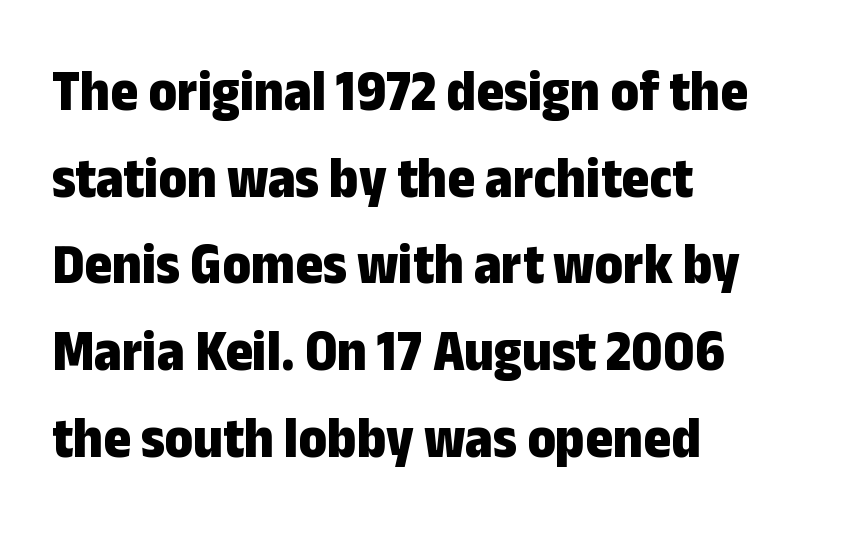
{"serif": "no", "italic": "no", "bold": "yes", "weight": "bold", "width": "condensed", "stroke_contrast": "low", "x_height": "medium", "monospaced": "no", "underline": "no", "align": "left", "line_spacing": "normal", "line_spacing_ratio": 1.47, "letter_spacing": "normal", "letter_spacing_em": 0.0, "glyph_px": 59}
